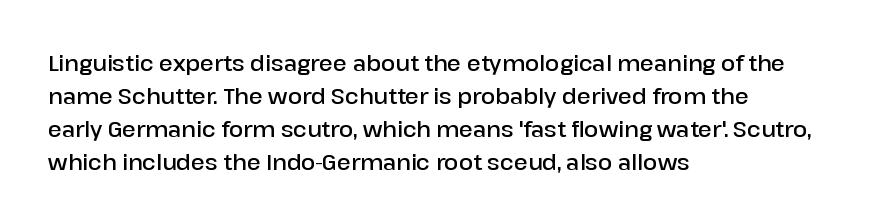
You could call the tracking neutral — neither tight nor loose. Which margin do the lines hug? The left one — the right edge is uneven. Regarding leading, the lines here are spaced in the standard way. Does the weight exceed regular? Yes, but only to semibold. The glyphs are unaccompanied by any horizontal stroke below them.
